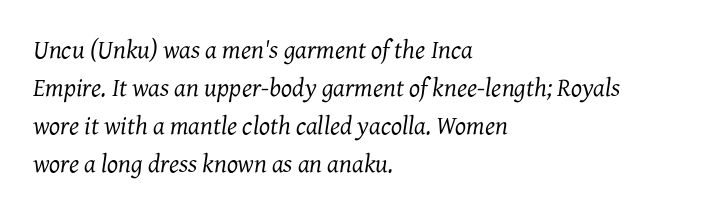
The image shows 26 px text type, italic (leaning right); set left-aligned, normal line spacing (1.46x), normal letter spacing, not underlined.
